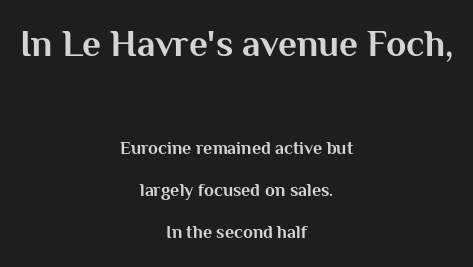
{"serif": "no", "italic": "no", "bold": "yes", "weight": "bold", "width": "normal", "stroke_contrast": "medium", "x_height": "medium", "monospaced": "no", "underline": "no", "align": "center", "line_spacing": "loose", "line_spacing_ratio": 2.35, "letter_spacing": "normal", "letter_spacing_em": 0.0, "larger_block": "first", "size_ratio": 2.06, "glyph_px": 37}
